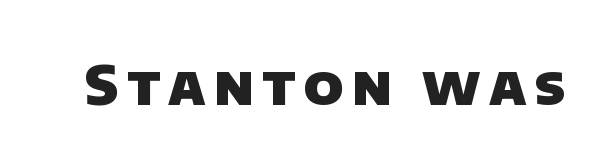
The image shows 55 px heavy sans-serif type; set not underlined; low stroke contrast and a large x-height.
